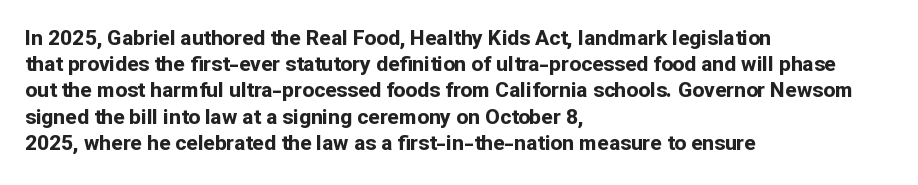
Q: Is the text bold? A: Yes.
Q: Is the text italic (slanted)? A: No, it is upright.
Q: Is the text underlined? A: No.
Q: How is the paragraph aligned? A: Left-aligned.
Q: Is the spacing between letters normal or unusually wide? A: Normal.
Q: Is the spacing between lines tight, normal or loose? A: Normal.
